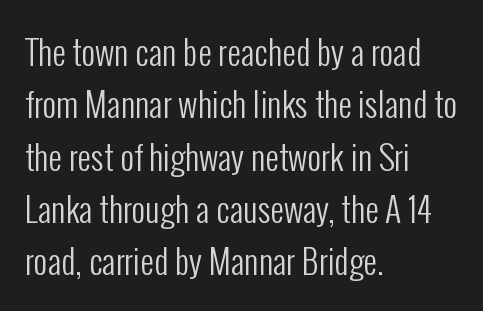
Q: Is the text bold? A: No.
Q: Is the text italic (slanted)? A: No, it is upright.
Q: Is the typeface a serif or a sans-serif typeface? A: Sans-serif.
Q: Is the text underlined? A: No.
Q: How is the paragraph aligned? A: Left-aligned.
Q: Is the spacing between letters normal or unusually wide? A: Normal.
Q: Is the spacing between lines tight, normal or loose? A: Normal.
Q: Width (condensed, normal, or wide)? A: Condensed.
Q: Stroke contrast? A: Low.
Q: x-height? A: Medium.
Q: Monospaced? A: No.
